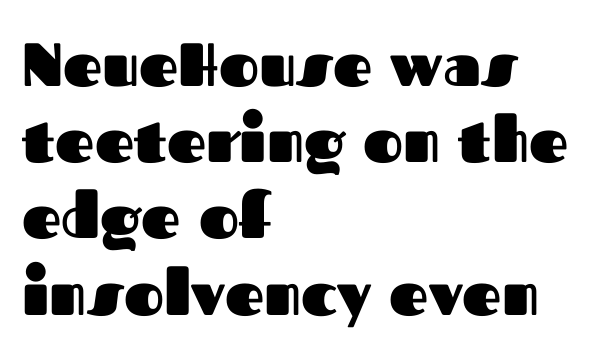
How heavy is the stroke? Heavy — this is a bold. Do the characters align in a grid? No, the font is proportional. The setting favours the left margin, as ordinary paragraphs usually do. Ascenders rise straight up at ninety degrees.
